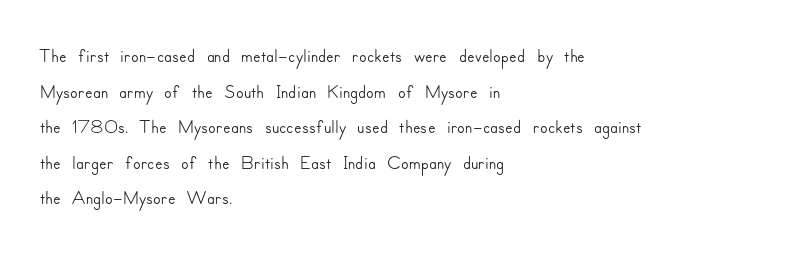
The image shows 28 px sans-serif type, upright; set left-aligned, normal line spacing (1.27x), normal letter spacing, not underlined; low stroke contrast and a small x-height.
